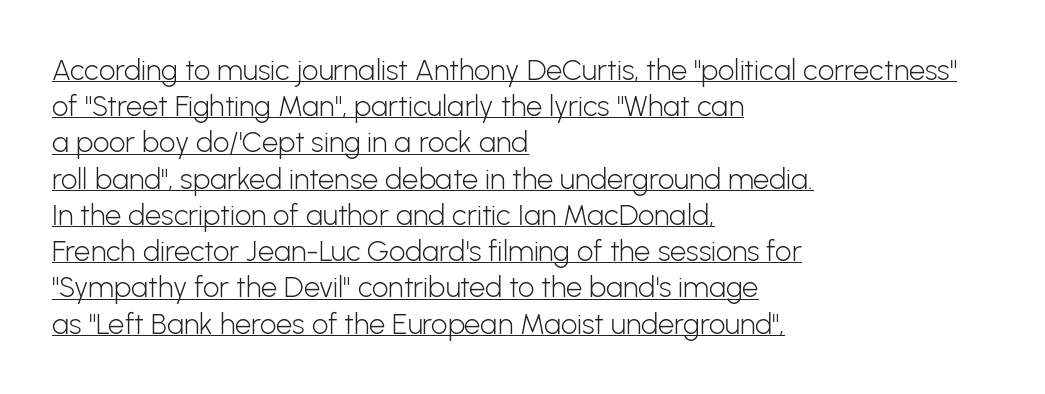
Q: Is the text bold? A: No.
Q: Is the text italic (slanted)? A: No, it is upright.
Q: Is the typeface a serif or a sans-serif typeface? A: Sans-serif.
Q: Is the text underlined? A: Yes.
Q: How is the paragraph aligned? A: Left-aligned.
Q: Is the spacing between letters normal or unusually wide? A: Normal.
Q: Is the spacing between lines tight, normal or loose? A: Normal.
Q: Width (condensed, normal, or wide)? A: Normal.
Q: Stroke contrast? A: Low.
Q: x-height? A: Medium.
Q: Monospaced? A: No.
